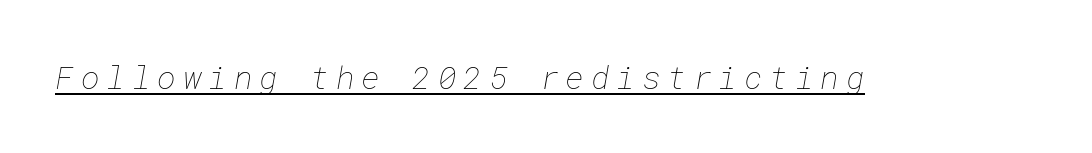
{"bold": "no", "weight": "thin", "width": "normal", "stroke_contrast": "low", "x_height": "medium", "underline": "yes", "letter_spacing": "wide", "letter_spacing_em": 0.21, "glyph_px": 32}
